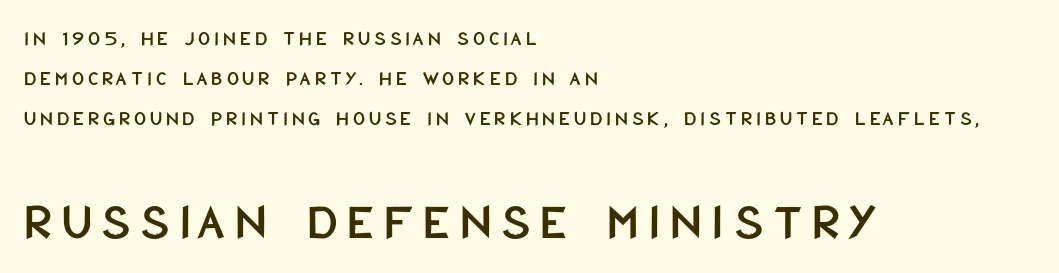
{"serif": "no", "italic": "no", "width": "condensed", "stroke_contrast": "low", "x_height": "large", "monospaced": "no", "underline": "no", "align": "left", "line_spacing": "loose", "line_spacing_ratio": 1.91, "larger_block": "second", "size_ratio": 2.48, "glyph_px": 52}
